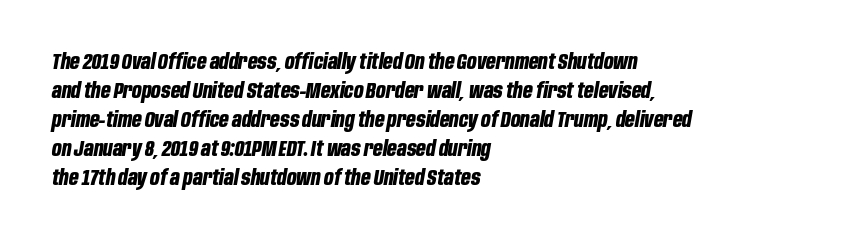
Q: Is the text bold? A: Yes.
Q: Is the text italic (slanted)? A: Yes, it leans right by about 10 degrees.
Q: Is the text underlined? A: No.
Q: How is the paragraph aligned? A: Left-aligned.
Q: Is the spacing between letters normal or unusually wide? A: Normal.
Q: Is the spacing between lines tight, normal or loose? A: Normal.
